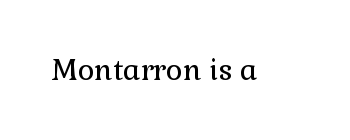
Q: Is the text bold? A: No.
Q: Is the text italic (slanted)? A: No, it is upright.
Q: Is the typeface a serif or a sans-serif typeface? A: Serif.
Q: Is the text underlined? A: No.
Q: Is the spacing between letters normal or unusually wide? A: Normal.
Q: Width (condensed, normal, or wide)? A: Normal.
Q: x-height? A: Medium.
Q: Monospaced? A: No.
